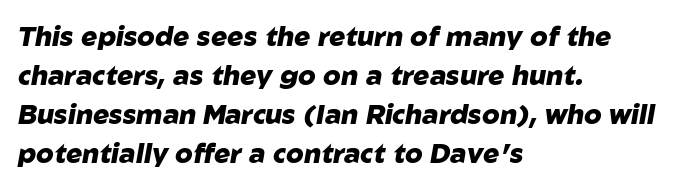
The image shows 27 px bold type, italic (leaning right); set left-aligned, normal line spacing (1.44x), normal letter spacing, not underlined.
